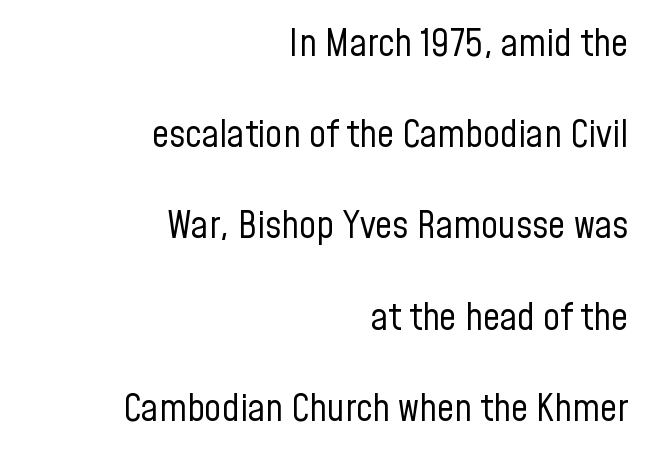
{"serif": "no", "italic": "no", "bold": "no", "weight": "regular", "width": "condensed", "stroke_contrast": "low", "x_height": "medium", "monospaced": "no", "underline": "no", "align": "right", "line_spacing": "loose", "line_spacing_ratio": 2.4, "letter_spacing": "normal", "letter_spacing_em": 0.0, "glyph_px": 38}
